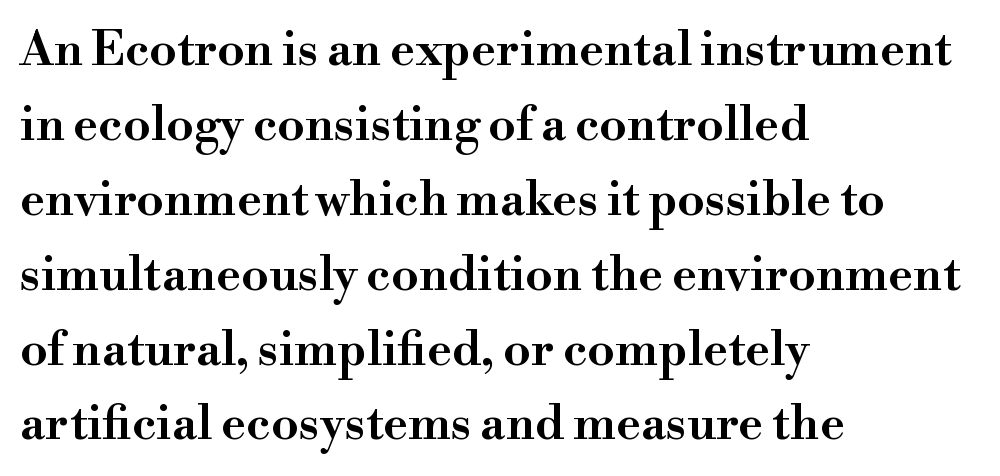
Q: Is the text italic (slanted)? A: No, it is upright.
Q: Is the typeface a serif or a sans-serif typeface? A: Serif.
Q: Is the text underlined? A: No.
Q: How is the paragraph aligned? A: Left-aligned.
Q: Is the spacing between letters normal or unusually wide? A: Normal.
Q: Is the spacing between lines tight, normal or loose? A: Normal.
Q: Width (condensed, normal, or wide)? A: Wide.
Q: Stroke contrast? A: High.
Q: x-height? A: Small.
Q: Monospaced? A: No.
